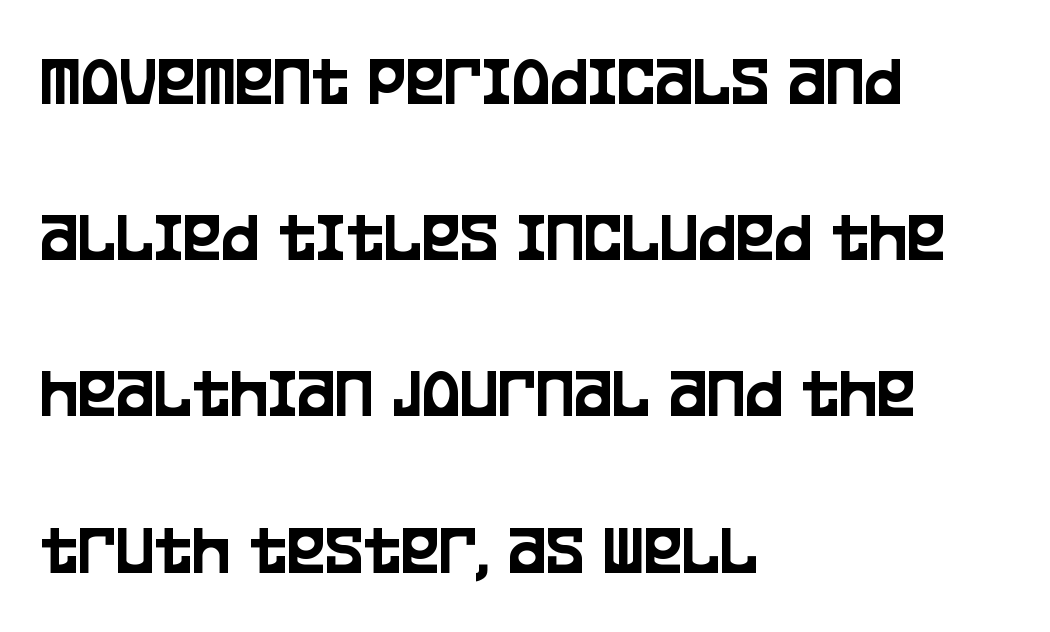
Q: Is the text italic (slanted)? A: No, it is upright.
Q: Is the typeface a serif or a sans-serif typeface? A: Sans-serif.
Q: Is the text underlined? A: No.
Q: How is the paragraph aligned? A: Left-aligned.
Q: Is the spacing between letters normal or unusually wide? A: Normal.
Q: Is the spacing between lines tight, normal or loose? A: Loose.
Q: Width (condensed, normal, or wide)? A: Condensed.
Q: Stroke contrast? A: Low.
Q: x-height? A: Large.
Q: Monospaced? A: No.
